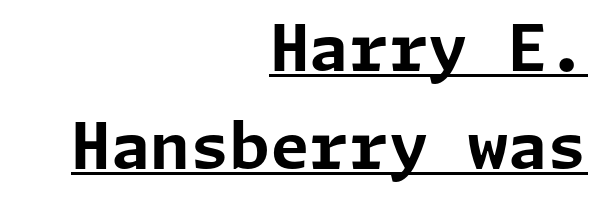
{"serif": "no", "italic": "no", "bold": "yes", "weight": "bold", "width": "normal", "stroke_contrast": "low", "x_height": "medium", "underline": "yes", "align": "right", "line_spacing": "normal", "line_spacing_ratio": 1.53, "letter_spacing": "normal", "letter_spacing_em": 0.0, "glyph_px": 64}
